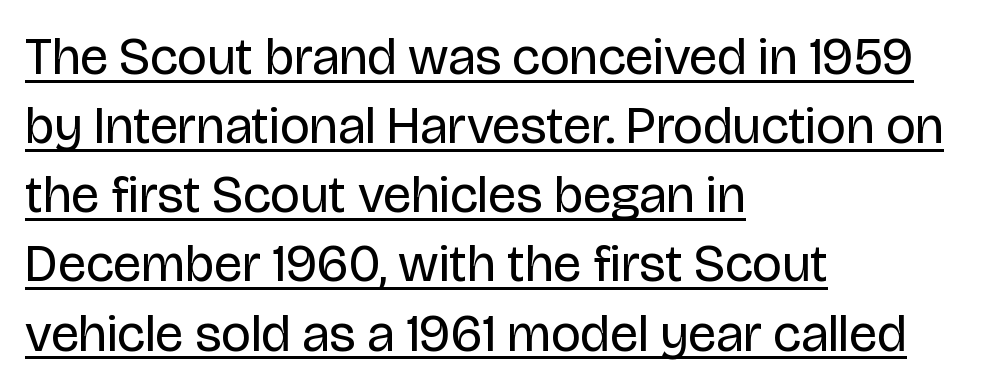
In terms of posture, this sample is upright. The string is rendered with underlining switched on. Nobody touched the tracking dial on this one. Is the block centered? No — it sits flush against the left margin. On a weight scale, this lands at 450 or below.
